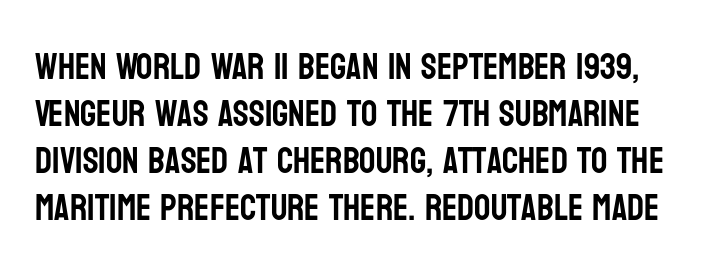
{"serif": "no", "italic": "no", "width": "condensed", "stroke_contrast": "low", "x_height": "large", "monospaced": "no", "underline": "no", "line_spacing": "normal", "line_spacing_ratio": 1.31, "letter_spacing": "normal", "letter_spacing_em": 0.0, "glyph_px": 36}
